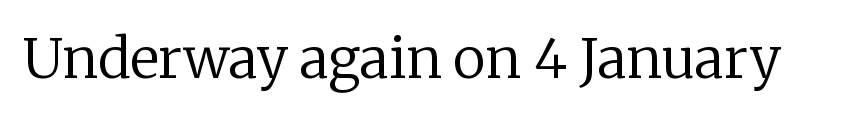
Quick note: underline off. The specimen reads as upright at a glance. Looks like regular typesetting: each glyph gets only the width it needs. Weight: not bold — regular or lighter. This sample uses a serif face.
